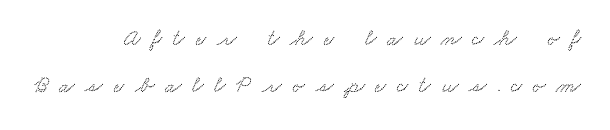
Airy leading. The tracking jumps out immediately: characters are airy and widely separated. Has an underline been added? It has not. This rendering uses right alignment, leaving the left contour irregular.
